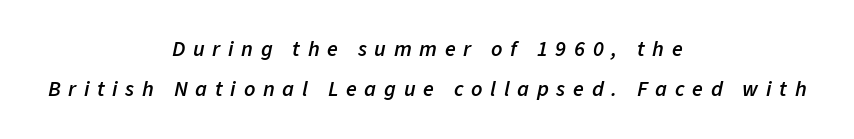
The image shows 22 px text type, italic (leaning right); set centered, line spacing 1.82x, unusually wide letter spacing (+0.35 em), not underlined.
